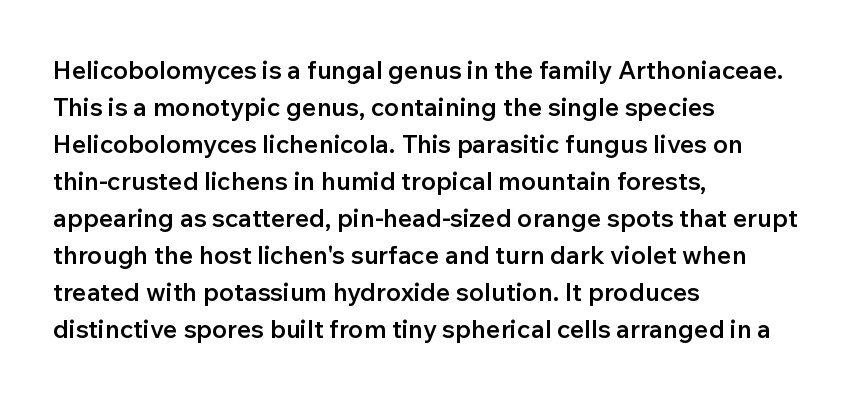
Posture: upright roman. The string is rendered with underlining switched off. Layout note: lines flush left. The line texture is even and compact thanks to regular tracking.
